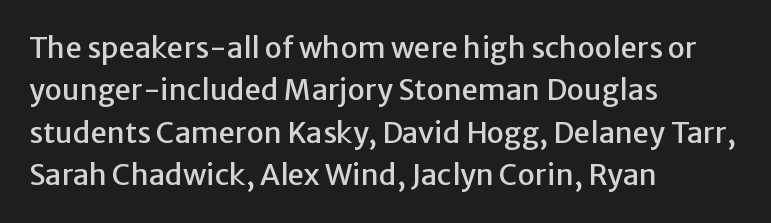
The image shows 29 px sans-serif type, upright; set left-aligned, normal line spacing (1.46x), normal letter spacing, not underlined; low stroke contrast and a medium x-height.
